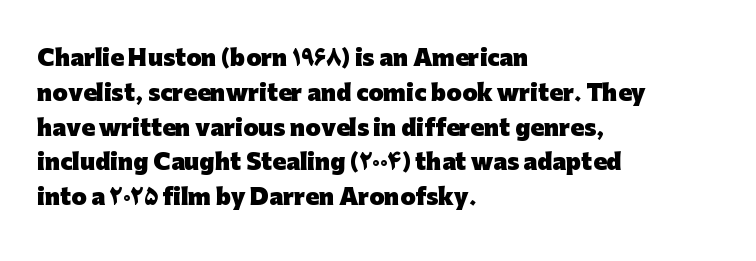
Q: Is the text bold? A: Yes.
Q: Is the text italic (slanted)? A: No, it is upright.
Q: Is the text underlined? A: No.
Q: How is the paragraph aligned? A: Left-aligned.
Q: Is the spacing between letters normal or unusually wide? A: Normal.
Q: Is the spacing between lines tight, normal or loose? A: Normal.
